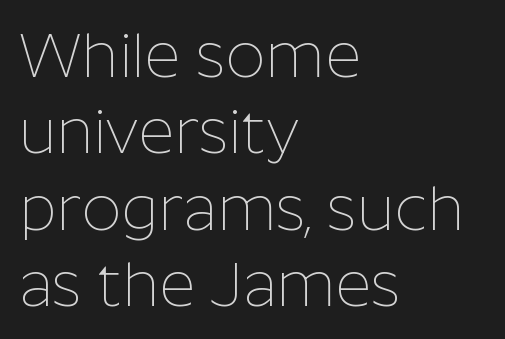
Q: Is the text bold? A: No.
Q: Is the text italic (slanted)? A: No, it is upright.
Q: Is the typeface a serif or a sans-serif typeface? A: Sans-serif.
Q: Is the text underlined? A: No.
Q: How is the paragraph aligned? A: Left-aligned.
Q: Is the spacing between letters normal or unusually wide? A: Normal.
Q: Width (condensed, normal, or wide)? A: Normal.
Q: Stroke contrast? A: Low.
Q: x-height? A: Medium.
Q: Monospaced? A: No.
